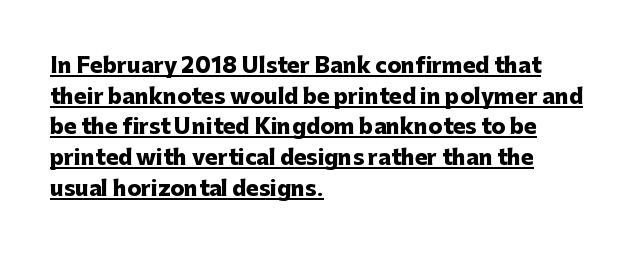
Heft: maximum for text — a bold. Line beginnings align vertically; line endings do not. The string is rendered with underlining switched on. Horizontal bands of white between lines are of average thickness. Posture: upright roman.
